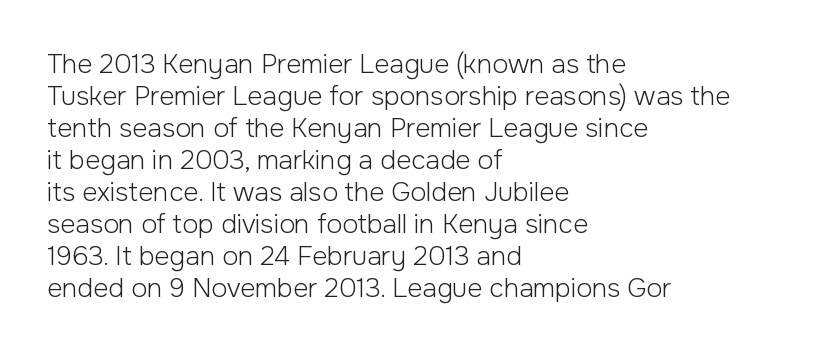
The image shows 26 px text type, upright; set left-aligned, line spacing 1.23x, normal letter spacing, not underlined.
